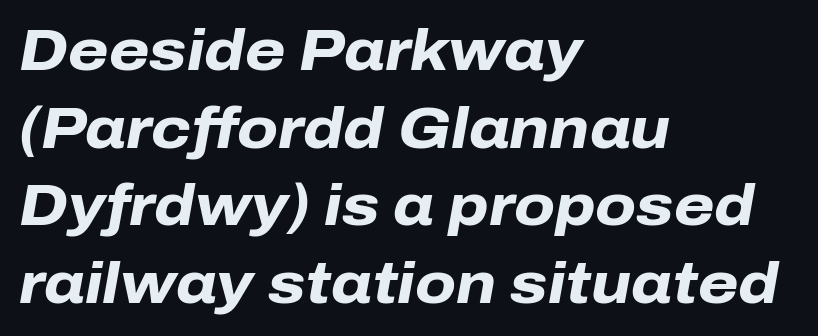
Q: Is the text bold? A: Yes.
Q: Is the text italic (slanted)? A: Yes, it leans right by about 10 degrees.
Q: Is the text underlined? A: No.
Q: How is the paragraph aligned? A: Left-aligned.
Q: Is the spacing between letters normal or unusually wide? A: Normal.
Q: Is the spacing between lines tight, normal or loose? A: Normal.
Q: Width (condensed, normal, or wide)? A: Normal.
Q: Stroke contrast? A: Low.
Q: x-height? A: Medium.
Q: Monospaced? A: No.
